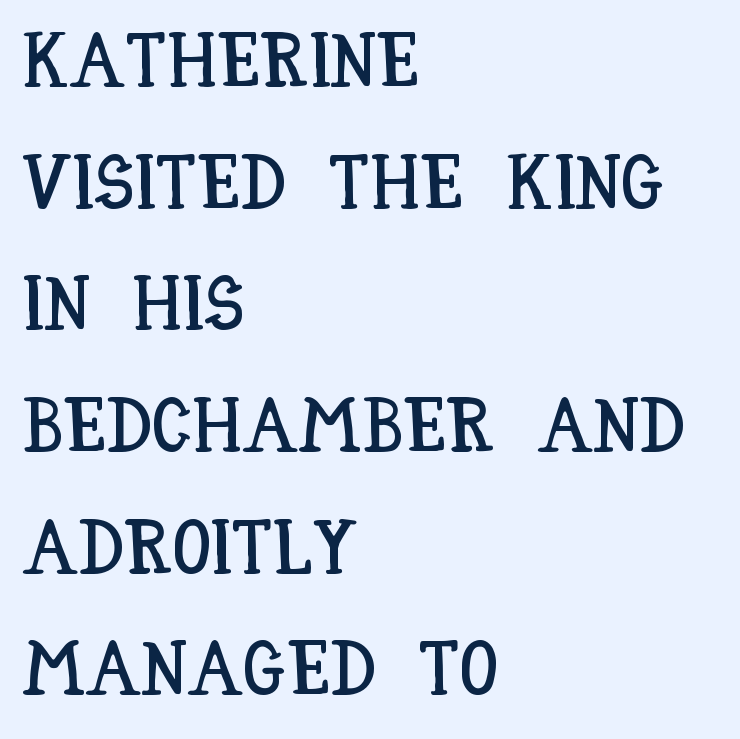
{"italic": "no", "width": "condensed", "stroke_contrast": "low", "x_height": "large", "monospaced": "no", "underline": "no", "align": "left", "line_spacing": "normal", "line_spacing_ratio": 1.58, "letter_spacing": "normal", "letter_spacing_em": 0.0, "glyph_px": 77}
